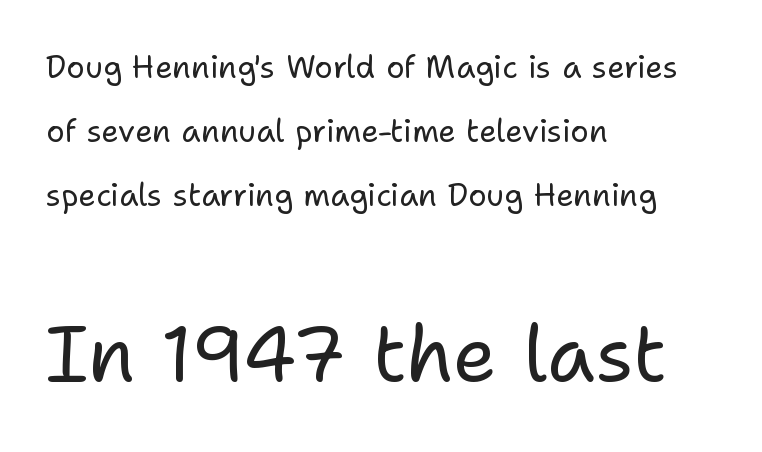
{"serif": "no", "italic": "no", "bold": "no", "weight": "regular", "width": "normal", "stroke_contrast": "low", "x_height": "medium", "monospaced": "no", "underline": "no", "align": "left", "line_spacing": "loose", "line_spacing_ratio": 2.07, "letter_spacing": "normal", "letter_spacing_em": 0.0, "larger_block": "second", "size_ratio": 2.52, "glyph_px": 78}
